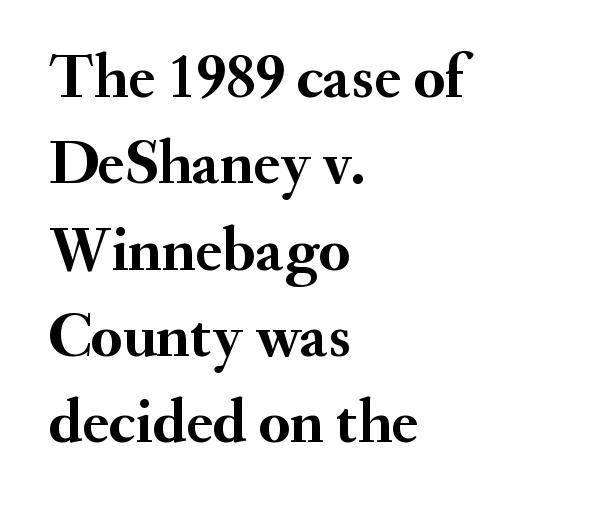
{"serif": "yes", "italic": "no", "bold": "yes", "weight": "semibold", "width": "normal", "stroke_contrast": "medium", "x_height": "small", "monospaced": "no", "underline": "no", "align": "left", "line_spacing": "normal", "line_spacing_ratio": 1.37, "letter_spacing": "normal", "letter_spacing_em": 0.0, "glyph_px": 63}
